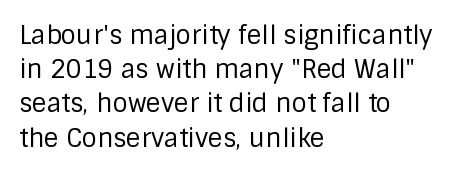
Q: Is the text bold? A: No.
Q: Is the text italic (slanted)? A: No, it is upright.
Q: Is the text underlined? A: No.
Q: How is the paragraph aligned? A: Left-aligned.
Q: Is the spacing between letters normal or unusually wide? A: Normal.
Q: Is the spacing between lines tight, normal or loose? A: Normal.
